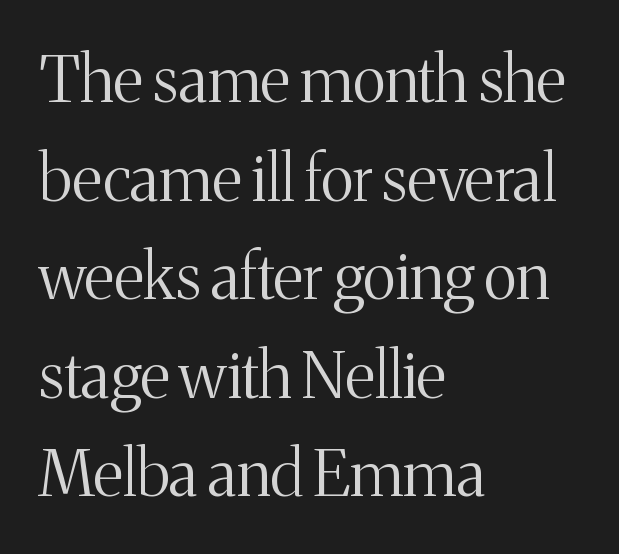
The image shows 64 px light serif type, upright; set left-aligned, normal line spacing (1.54x), normal letter spacing, not underlined; medium stroke contrast and a medium x-height.
